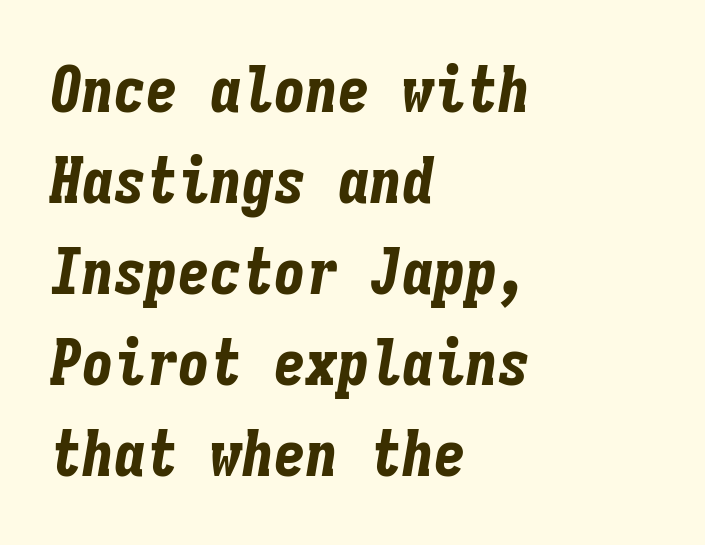
Weight check: bold — yes, fully. If you measured baseline to baseline, you'd find a middling distance. Visually the block forms a straight wall on the left and a jagged coastline on the right. Fixed-width glyphs throughout — classic coding-font behaviour.
